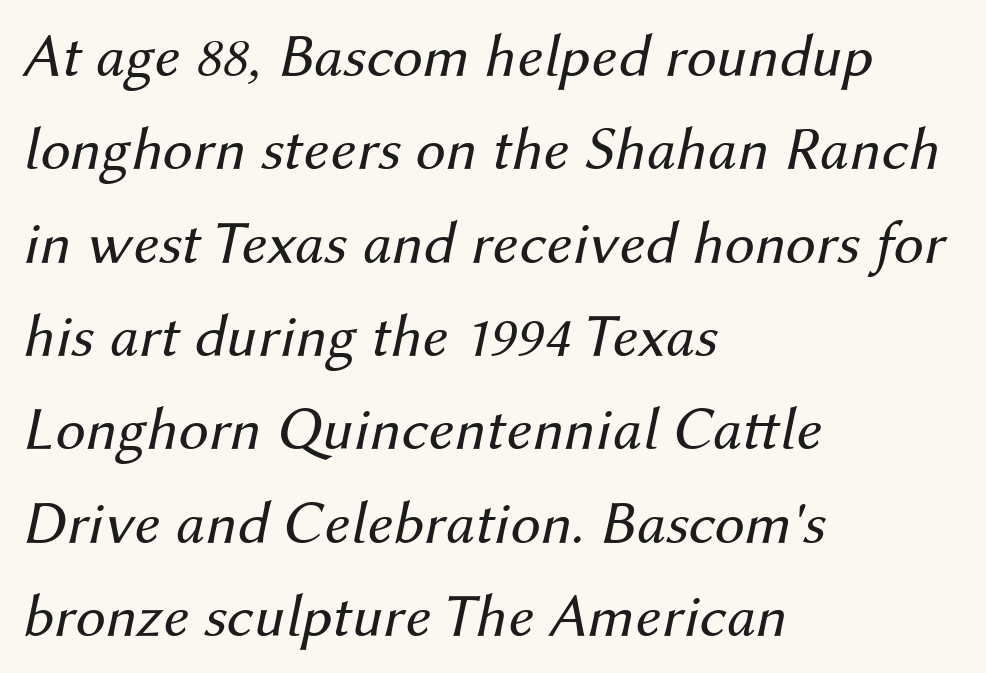
Each row of text sits above clean, open space. When letters slant like this, we call the style italic. Summary of weight: not heavy and not bold. A typesetter would call this leading conventional body-copy spacing. Looks like regular typesetting: each glyph gets only the width it needs. These lines stack with their left ends in a neat column.
